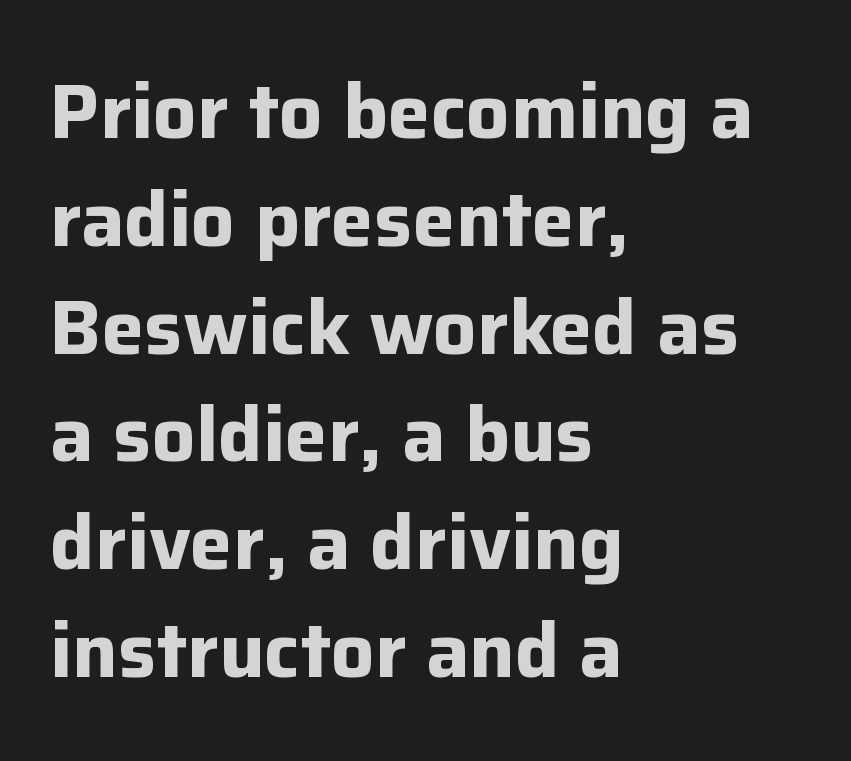
The image shows 77 px bold sans-serif type, upright; set left-aligned, normal line spacing (1.4x), normal letter spacing, not underlined; low stroke contrast and a medium x-height.
